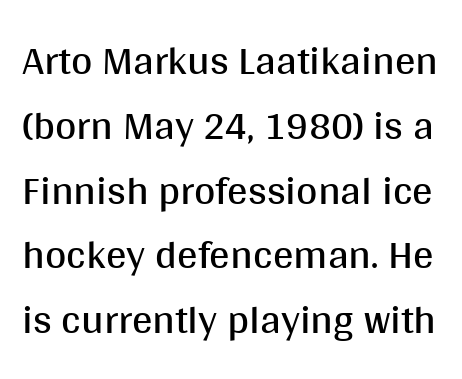
{"serif": "no", "italic": "no", "bold": "no", "weight": "regular", "width": "normal", "stroke_contrast": "medium", "x_height": "large", "monospaced": "no", "underline": "no", "line_spacing": "normal", "line_spacing_ratio": 1.58, "letter_spacing": "normal", "letter_spacing_em": 0.0, "glyph_px": 41}
